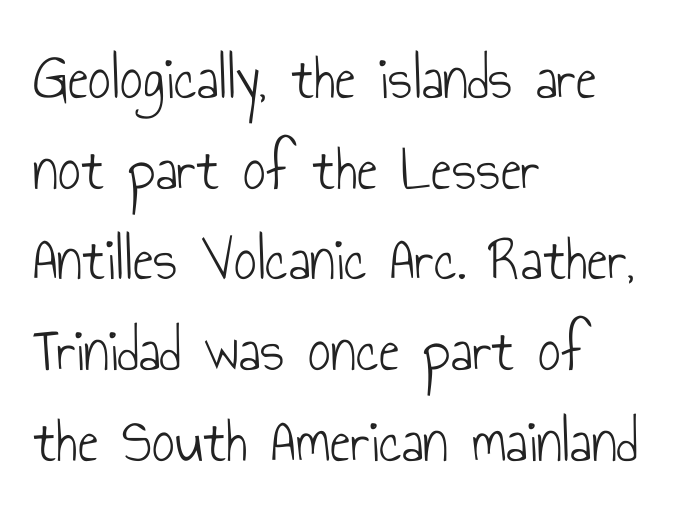
Regarding leading, the lines here are spaced in the standard way. Is this a heavy cut? Hardly; it is regular or lighter. Does the type have serifs? No, each stem ends abruptly. These lines keep a tight, regular rhythm from letter to letter.
